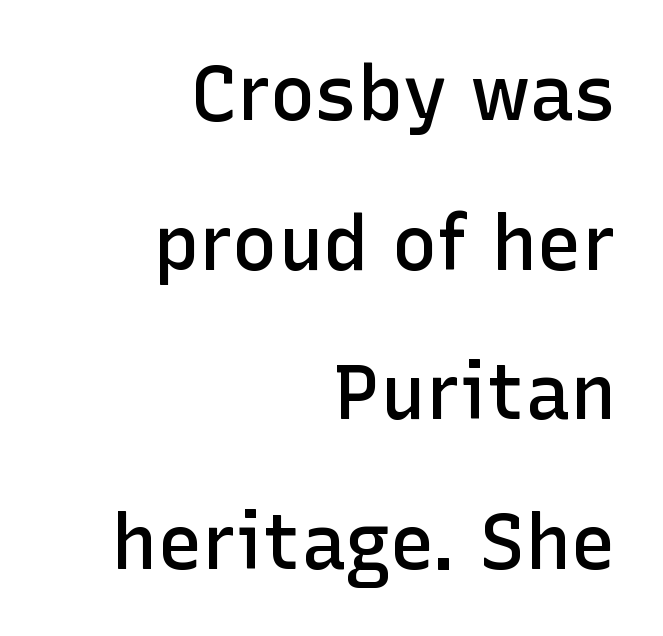
Q: Is the text bold? A: Semi-bold.
Q: Is the text italic (slanted)? A: No, it is upright.
Q: Is the typeface a serif or a sans-serif typeface? A: Sans-serif.
Q: Is the text underlined? A: No.
Q: How is the paragraph aligned? A: Right-aligned.
Q: Is the spacing between letters normal or unusually wide? A: Normal.
Q: Is the spacing between lines tight, normal or loose? A: Loose.
Q: Width (condensed, normal, or wide)? A: Normal.
Q: Stroke contrast? A: Low.
Q: x-height? A: Medium.
Q: Monospaced? A: No.
